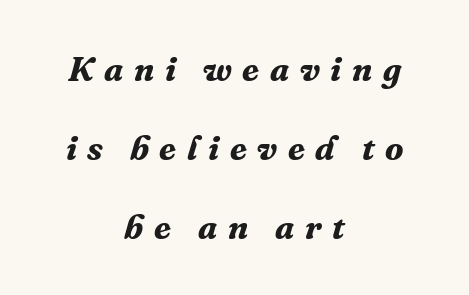
The image shows 34 px bold serif type, italic (leaning right); set centered, loose line spacing (2.32x), unusually wide letter spacing (+0.31 em), not underlined; medium stroke contrast and a medium x-height.
